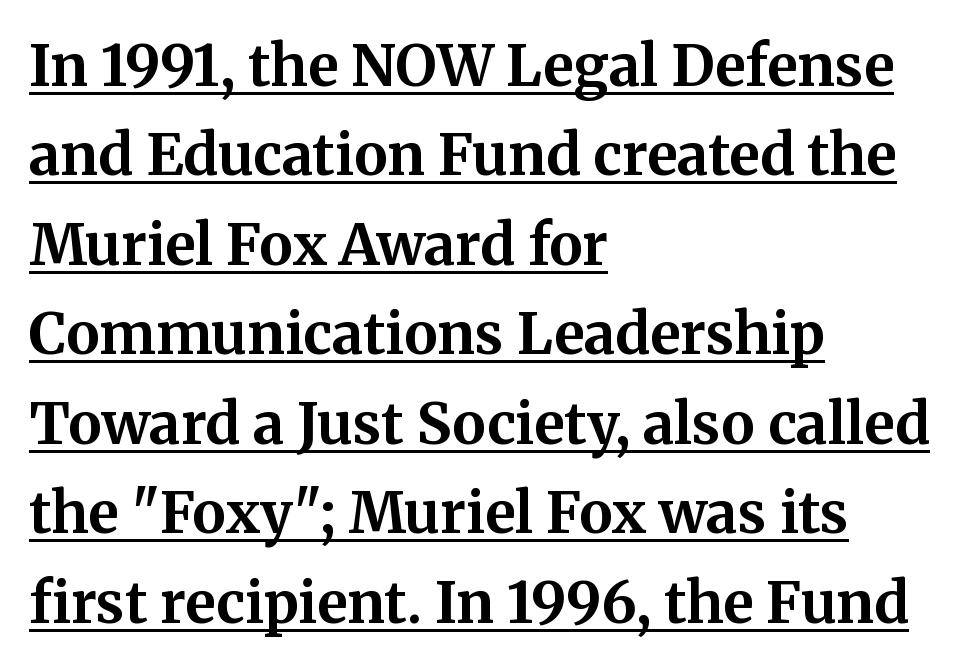
Varying glyph widths throughout — classic text-font behaviour. Honestly, the underline is the first thing you notice here. When letters stand straight like this, we call the style roman or upright. Font category for this specimen: serif.
